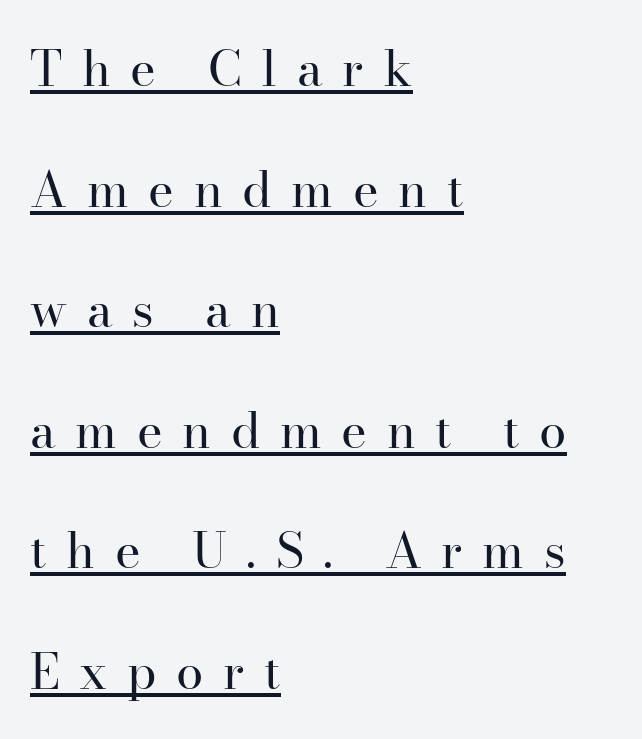
The image shows 49 px regular-weight serif type, upright; set left-aligned, loose line spacing (2.46x), unusually wide letter spacing (+0.4 em), underlined; high stroke contrast and a small x-height.
